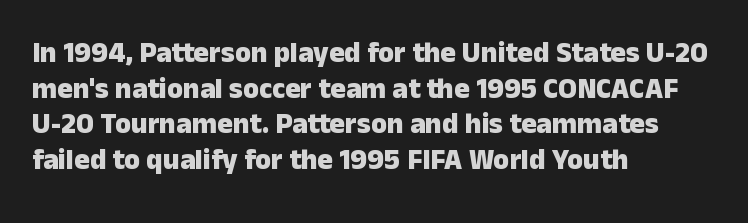
{"serif": "no", "italic": "no", "bold": "yes", "weight": "heavy", "width": "normal", "stroke_contrast": "low", "x_height": "medium", "monospaced": "no", "underline": "no", "align": "left", "line_spacing_ratio": 1.23, "letter_spacing": "normal", "letter_spacing_em": 0.0, "glyph_px": 29}
